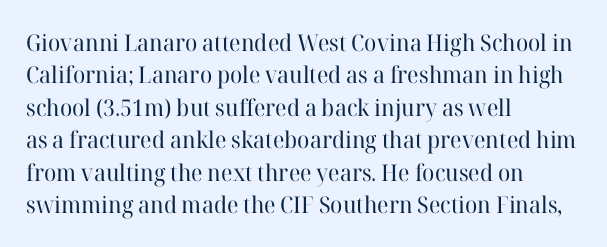
{"italic": "no", "bold": "no", "underline": "no", "align": "left", "line_spacing": "normal", "line_spacing_ratio": 1.41, "letter_spacing": "normal", "letter_spacing_em": 0.0, "glyph_px": 23}
